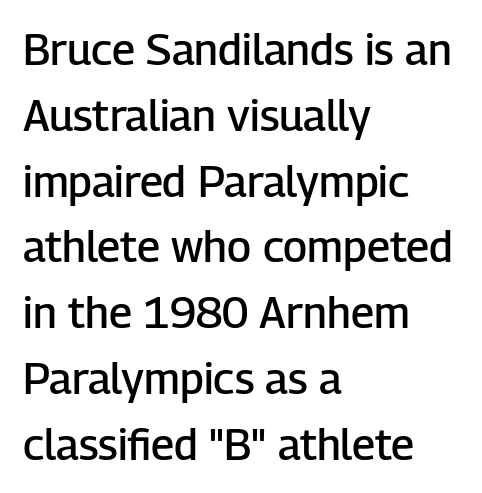
The image shows 43 px semibold sans-serif type, upright; set left-aligned, normal line spacing (1.53x), normal letter spacing, not underlined; low stroke contrast and a medium x-height.
